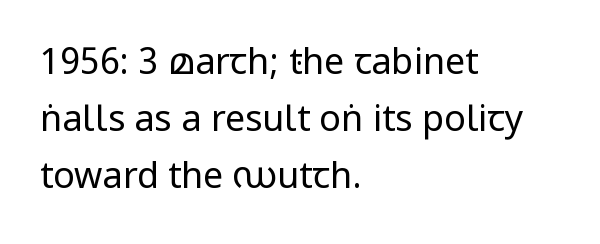
Q: Is the text bold? A: No.
Q: Is the text italic (slanted)? A: No, it is upright.
Q: Is the typeface a serif or a sans-serif typeface? A: Sans-serif.
Q: Is the text underlined? A: No.
Q: How is the paragraph aligned? A: Left-aligned.
Q: Is the spacing between letters normal or unusually wide? A: Normal.
Q: Is the spacing between lines tight, normal or loose? A: Normal.
Q: Width (condensed, normal, or wide)? A: Condensed.
Q: Stroke contrast? A: Low.
Q: x-height? A: Large.
Q: Monospaced? A: No.
